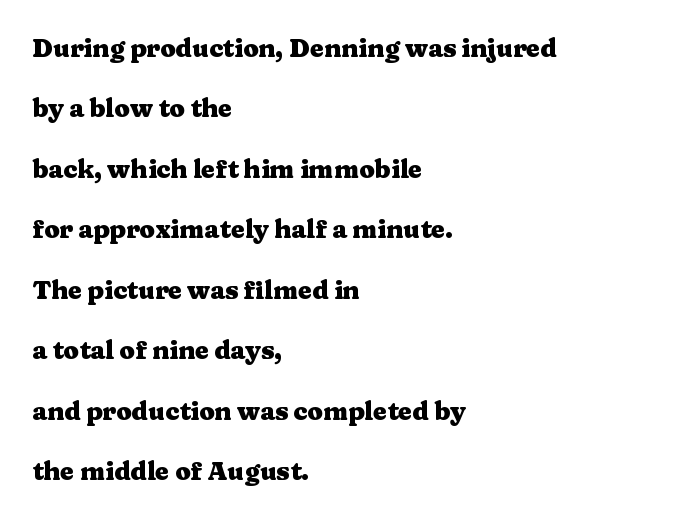
Q: Is the text bold? A: Yes.
Q: Is the text italic (slanted)? A: No, it is upright.
Q: Is the text underlined? A: No.
Q: How is the paragraph aligned? A: Left-aligned.
Q: Is the spacing between letters normal or unusually wide? A: Normal.
Q: Is the spacing between lines tight, normal or loose? A: Loose.
